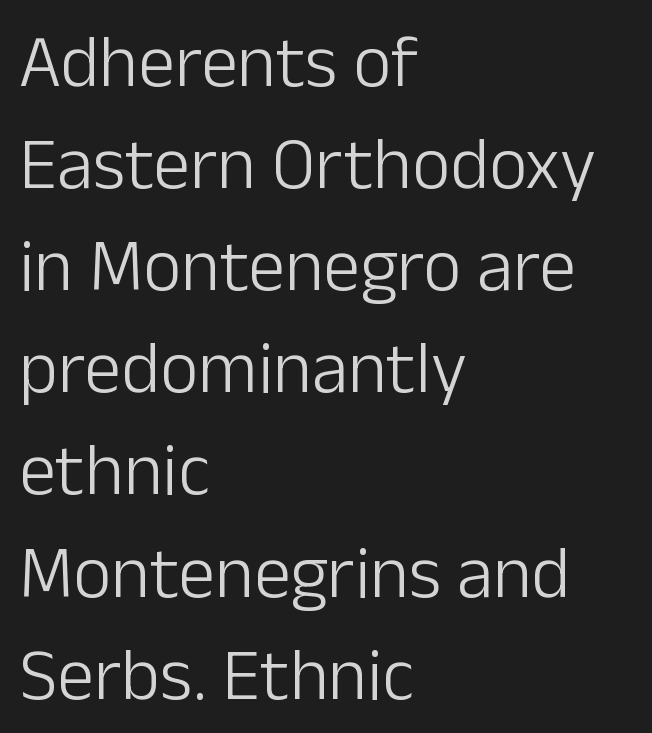
The strokes are not fattened; the text isn't bold. The typeface chosen for these lines omits serifs. Each line starts at the same left margin while the right side varies. Descenders hang freely into open space.
